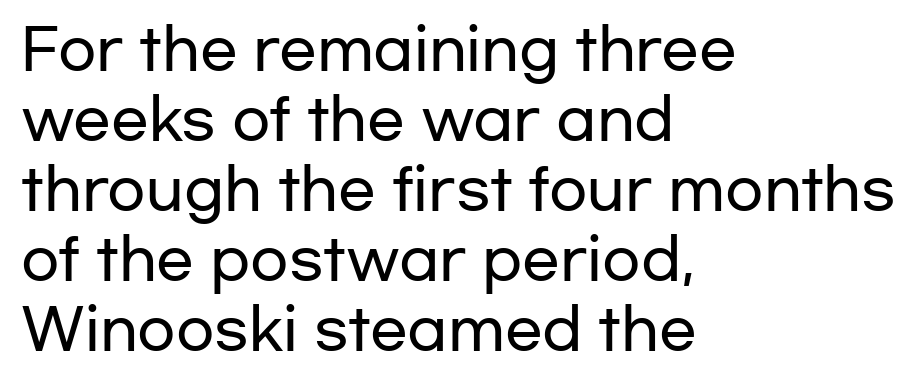
Q: Is the text italic (slanted)? A: No, it is upright.
Q: Is the typeface a serif or a sans-serif typeface? A: Sans-serif.
Q: Is the text underlined? A: No.
Q: How is the paragraph aligned? A: Left-aligned.
Q: Is the spacing between letters normal or unusually wide? A: Normal.
Q: Is the spacing between lines tight, normal or loose? A: Normal.
Q: Width (condensed, normal, or wide)? A: Wide.
Q: Stroke contrast? A: Low.
Q: x-height? A: Medium.
Q: Monospaced? A: No.
